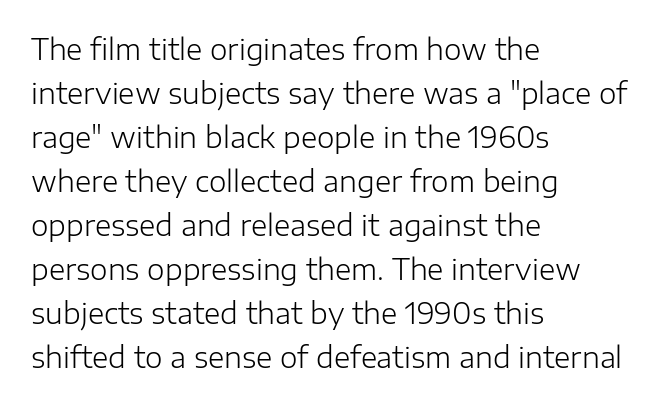
Q: Is the text bold? A: No.
Q: Is the text italic (slanted)? A: No, it is upright.
Q: Is the typeface a serif or a sans-serif typeface? A: Sans-serif.
Q: Is the text underlined? A: No.
Q: How is the paragraph aligned? A: Left-aligned.
Q: Is the spacing between letters normal or unusually wide? A: Normal.
Q: Is the spacing between lines tight, normal or loose? A: Normal.
Q: Width (condensed, normal, or wide)? A: Normal.
Q: Stroke contrast? A: Low.
Q: x-height? A: Medium.
Q: Monospaced? A: No.
